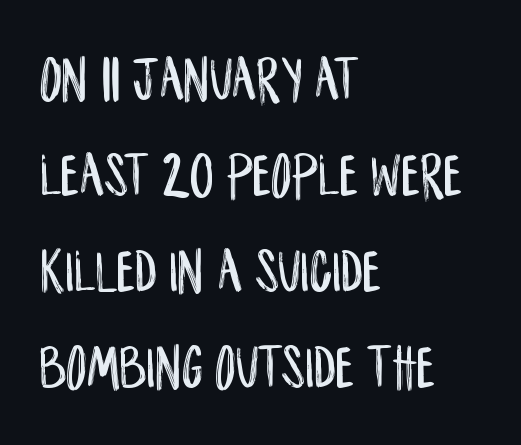
{"serif": "no", "italic": "no", "width": "condensed", "stroke_contrast": "low", "x_height": "large", "monospaced": "no", "underline": "no", "align": "left", "line_spacing": "normal", "line_spacing_ratio": 1.5, "letter_spacing": "normal", "letter_spacing_em": 0.0, "glyph_px": 64}
